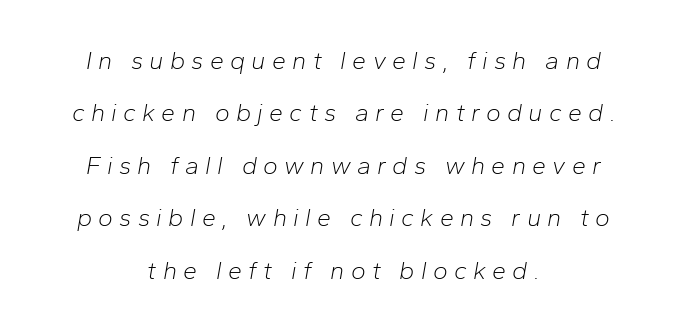
Q: Is the text bold? A: No.
Q: Is the text italic (slanted)? A: Yes, it leans right by about 10 degrees.
Q: Is the text underlined? A: No.
Q: How is the paragraph aligned? A: Centered.
Q: Is the spacing between letters normal or unusually wide? A: Unusually wide.
Q: Is the spacing between lines tight, normal or loose? A: Loose.
